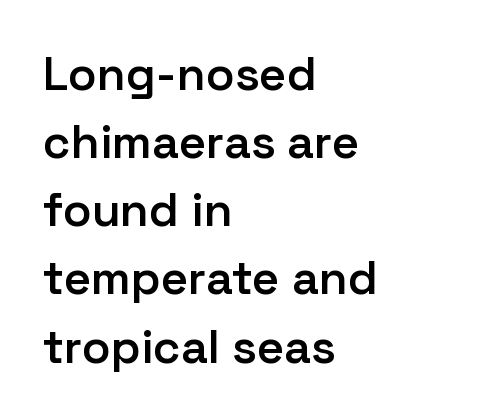
{"serif": "no", "italic": "no", "bold": "semi", "weight": "semibold", "width": "normal", "stroke_contrast": "low", "x_height": "medium", "monospaced": "no", "underline": "no", "align": "left", "line_spacing": "normal", "line_spacing_ratio": 1.45, "letter_spacing": "normal", "letter_spacing_em": 0.0, "glyph_px": 47}
